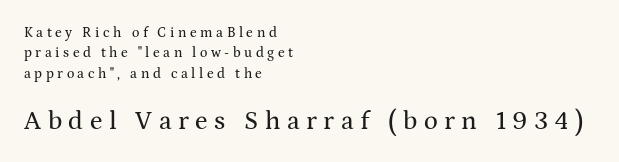
Q: Is the text italic (slanted)? A: No, it is upright.
Q: Is the text underlined? A: No.
Q: How is the paragraph aligned? A: Left-aligned.
Q: Is the spacing between letters normal or unusually wide? A: Unusually wide.
Q: Is the spacing between lines tight, normal or loose? A: Normal.
Q: Which block of text is set in a larger size, the first (top) or the second (bottom)? A: The second (bottom) one.
